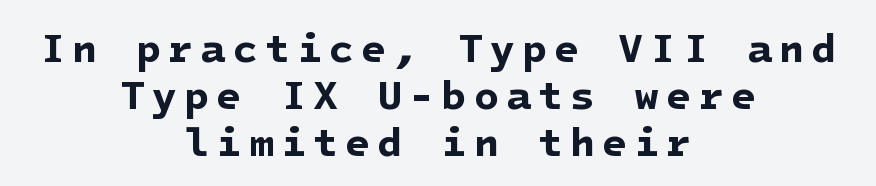
How would I describe the line gaps? Narrow and economical. Heavy, bold letterforms. Unlike a traditional serif, this face leaves its strokes unadorned. Layout note: lines centered.
